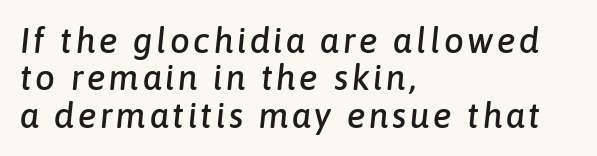
{"italic": "yes", "lean": "right", "slant_degrees": 6, "width": "normal", "stroke_contrast": "low", "x_height": "medium", "monospaced": "no", "underline": "no", "align": "left", "line_spacing": "tight", "line_spacing_ratio": 1.07, "glyph_px": 35}
